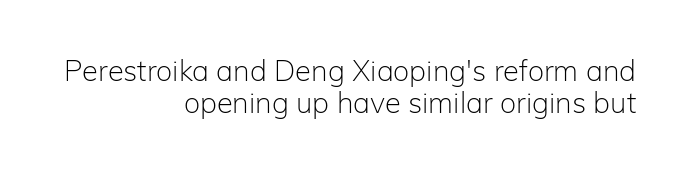
Q: Is the text bold? A: No.
Q: Is the text italic (slanted)? A: No, it is upright.
Q: Is the typeface a serif or a sans-serif typeface? A: Sans-serif.
Q: Is the text underlined? A: No.
Q: How is the paragraph aligned? A: Right-aligned.
Q: Is the spacing between letters normal or unusually wide? A: Normal.
Q: Is the spacing between lines tight, normal or loose? A: Tight.
Q: Width (condensed, normal, or wide)? A: Normal.
Q: Stroke contrast? A: Low.
Q: x-height? A: Medium.
Q: Monospaced? A: No.
